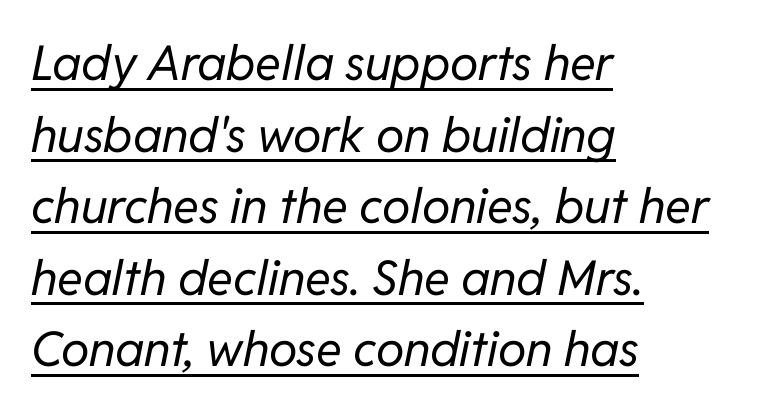
{"italic": "yes", "lean": "right", "slant_degrees": 11, "bold": "no", "weight": "regular", "width": "normal", "stroke_contrast": "low", "x_height": "medium", "monospaced": "no", "underline": "yes", "align": "left", "line_spacing": "normal", "line_spacing_ratio": 1.49, "letter_spacing": "normal", "letter_spacing_em": 0.0, "glyph_px": 48}
